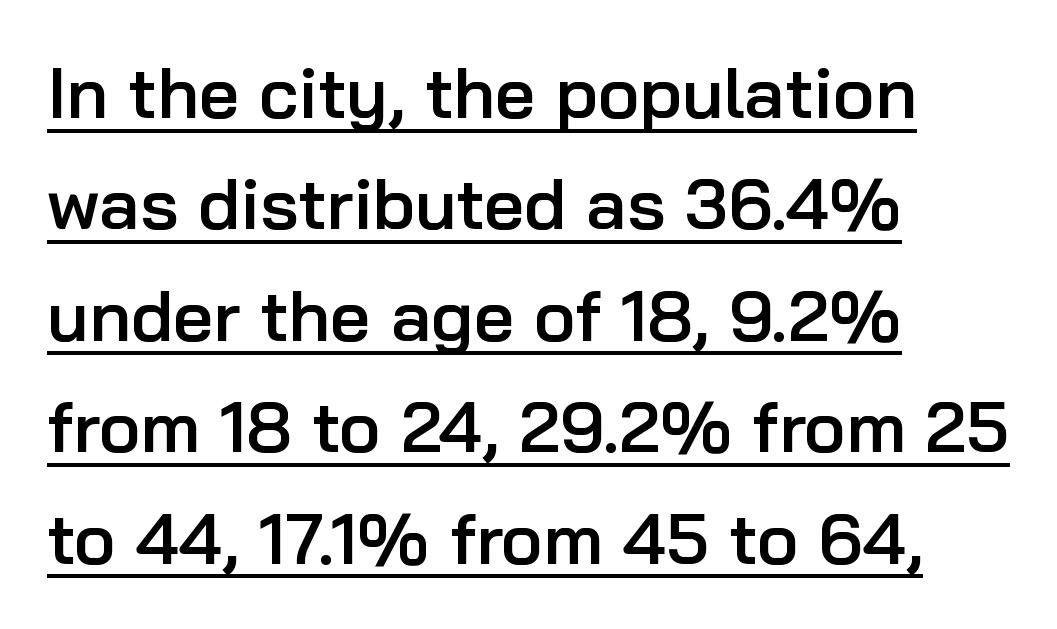
{"serif": "no", "italic": "no", "bold": "semi", "weight": "semibold", "width": "normal", "stroke_contrast": "low", "x_height": "medium", "monospaced": "no", "underline": "yes", "align": "left", "line_spacing": "normal", "line_spacing_ratio": 1.57, "letter_spacing": "normal", "letter_spacing_em": 0.0, "glyph_px": 71}
